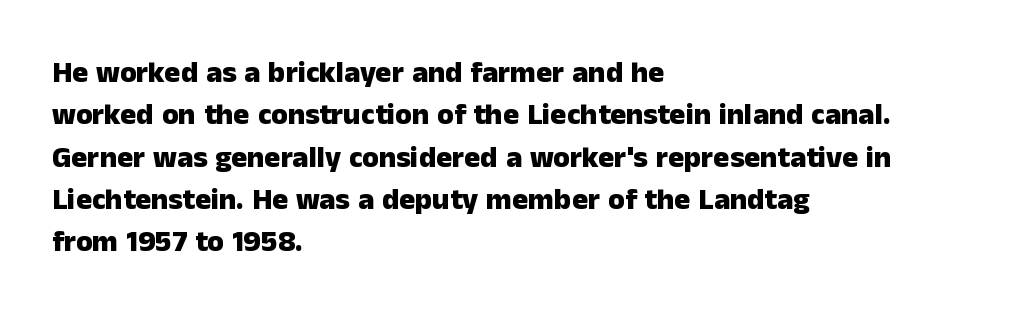
Leading: standard. Default kerning and tracking; the words read as compact shapes. The face used here is proportionally spaced, like ordinary book or web type. This is roman type, the default non-slanted kind. A typesetter would label this face a sans. These lines stack with their left ends in a neat column.
